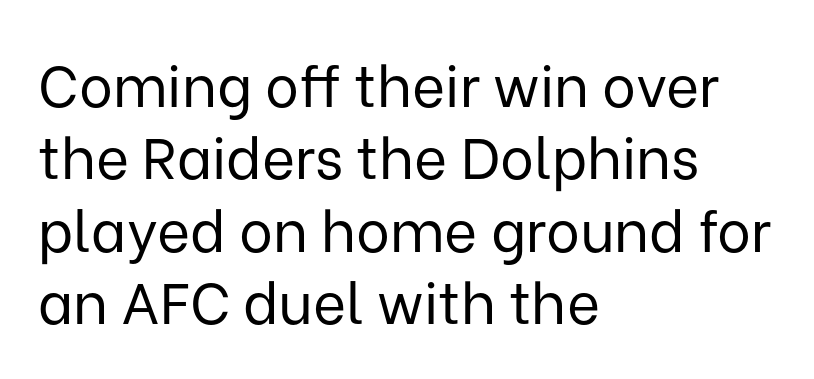
The image shows 57 px regular-weight sans-serif type, upright; set left-aligned, normal line spacing (1.27x), normal letter spacing, not underlined; low stroke contrast and a medium x-height.
